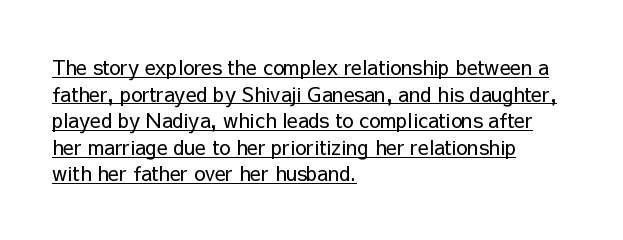
{"italic": "no", "bold": "no", "underline": "yes", "align": "left", "line_spacing": "normal", "line_spacing_ratio": 1.33, "letter_spacing": "normal", "letter_spacing_em": 0.0, "glyph_px": 20}
